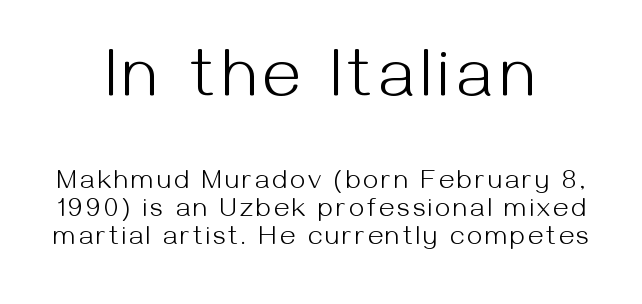
Q: Is the text bold? A: No.
Q: Is the text italic (slanted)? A: No, it is upright.
Q: Is the typeface a serif or a sans-serif typeface? A: Sans-serif.
Q: Is the text underlined? A: No.
Q: How is the paragraph aligned? A: Centered.
Q: Is the spacing between lines tight, normal or loose? A: Tight.
Q: Which block of text is set in a larger size, the first (top) or the second (bottom)? A: The first (top) one.
Q: Width (condensed, normal, or wide)? A: Normal.
Q: Stroke contrast? A: Medium.
Q: x-height? A: Medium.
Q: Monospaced? A: No.
